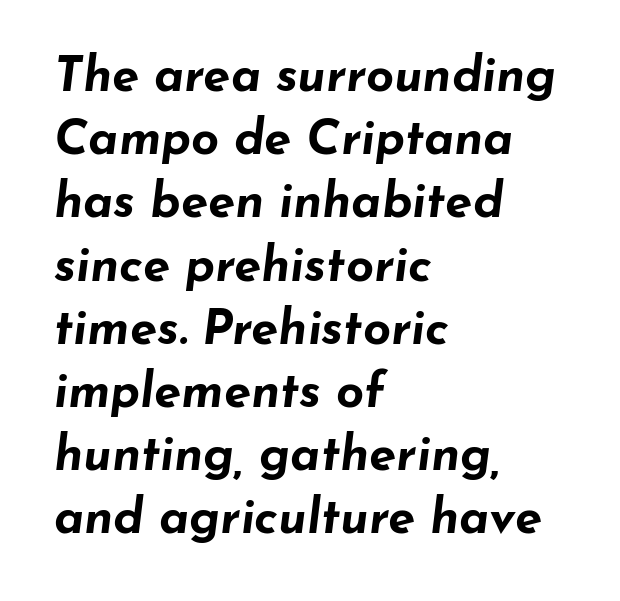
Q: Is the text bold? A: Yes.
Q: Is the text italic (slanted)? A: Yes, it leans right by about 7 degrees.
Q: Is the text underlined? A: No.
Q: How is the paragraph aligned? A: Left-aligned.
Q: Is the spacing between letters normal or unusually wide? A: Normal.
Q: Is the spacing between lines tight, normal or loose? A: Normal.
Q: Width (condensed, normal, or wide)? A: Wide.
Q: Stroke contrast? A: Low.
Q: x-height? A: Small.
Q: Monospaced? A: No.
